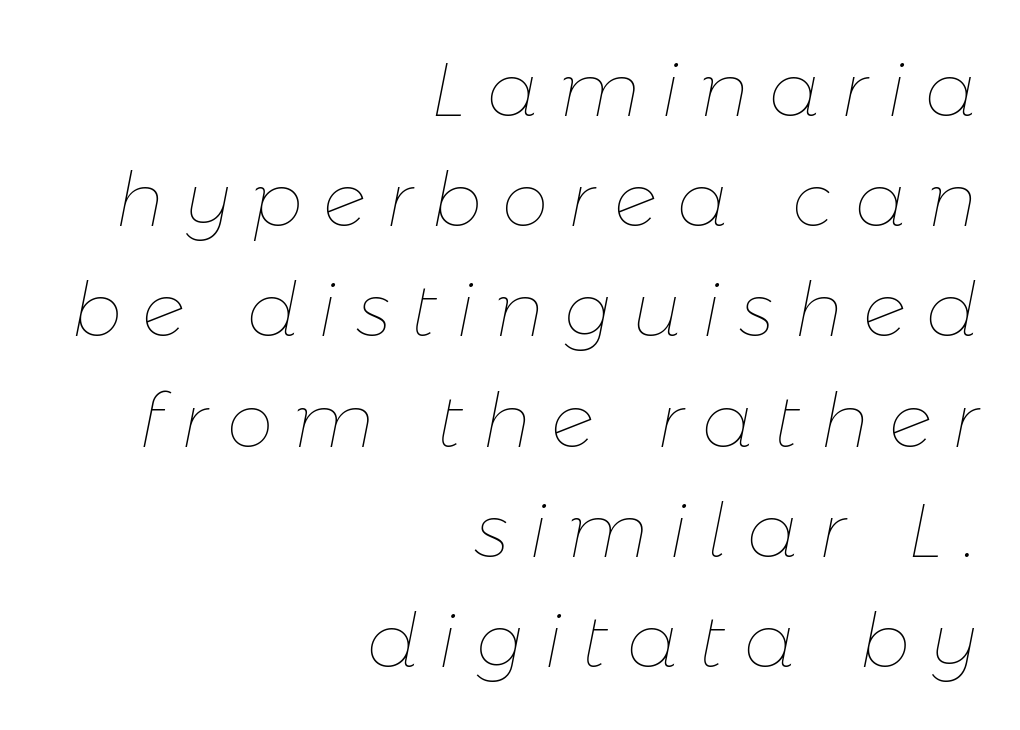
{"italic": "yes", "lean": "right", "slant_degrees": 11, "bold": "no", "weight": "thin", "width": "normal", "stroke_contrast": "low", "x_height": "medium", "monospaced": "no", "underline": "no", "align": "right", "line_spacing": "normal", "line_spacing_ratio": 1.47, "letter_spacing": "wide", "letter_spacing_em": 0.27, "glyph_px": 75}
